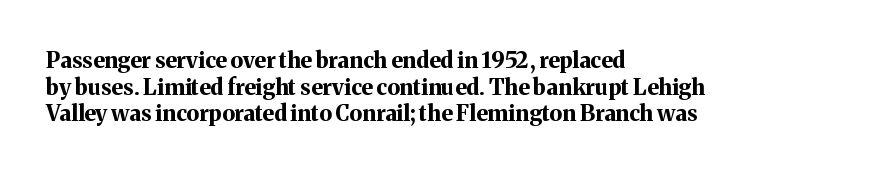
The image shows 22 px bold type, upright; set left-aligned, line spacing 1.21x, normal letter spacing, not underlined.
